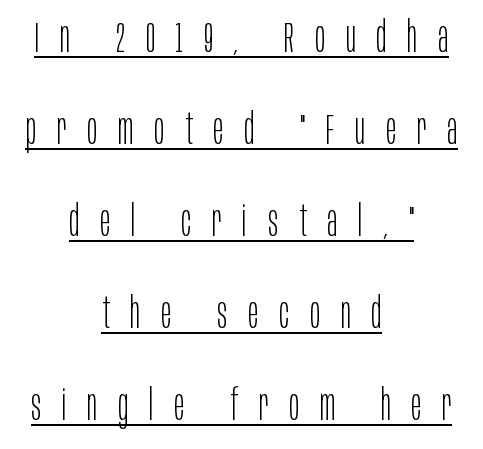
Q: Is the text bold? A: No.
Q: Is the text italic (slanted)? A: No, it is upright.
Q: Is the typeface a serif or a sans-serif typeface? A: Sans-serif.
Q: Is the text underlined? A: Yes.
Q: How is the paragraph aligned? A: Centered.
Q: Is the spacing between letters normal or unusually wide? A: Unusually wide.
Q: Is the spacing between lines tight, normal or loose? A: Loose.
Q: Width (condensed, normal, or wide)? A: Condensed.
Q: Stroke contrast? A: Low.
Q: x-height? A: Large.
Q: Monospaced? A: No.
